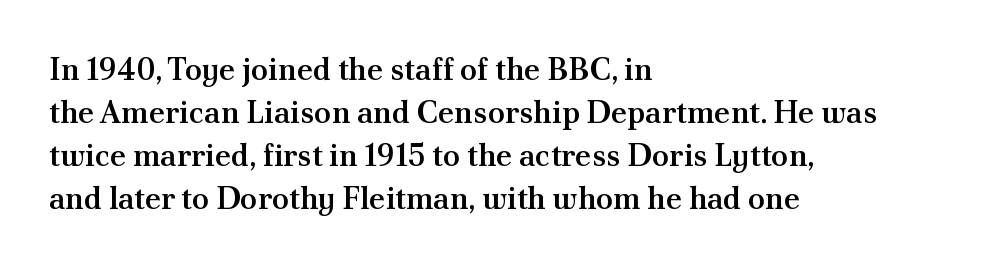
The image shows 31 px semibold serif type, upright; set left-aligned, normal line spacing (1.39x), normal letter spacing, not underlined; medium stroke contrast and a small x-height.
